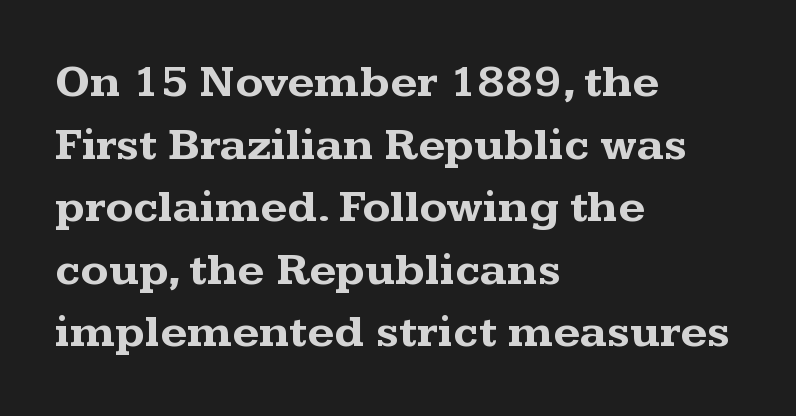
The image shows 46 px bold, wide serif type, upright; set left-aligned, normal line spacing (1.36x), normal letter spacing, not underlined; medium stroke contrast and a medium x-height.
